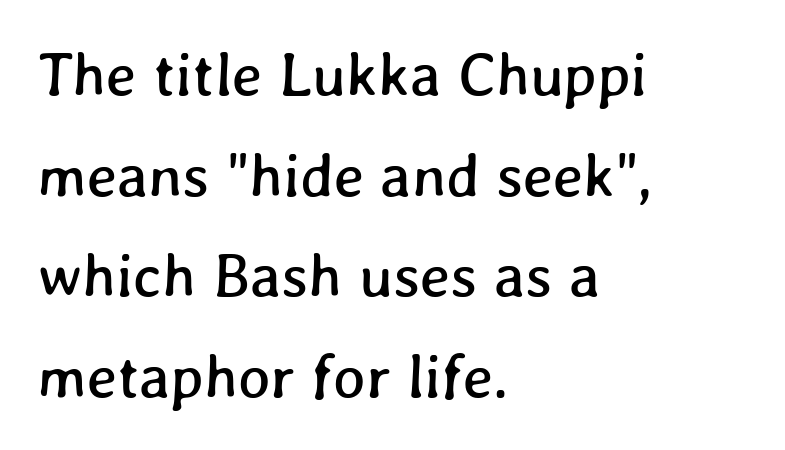
One-word summary of the alignment: left. Check the space under the baseline: it is left empty. Nobody touched the tracking dial on this one. The line-height multiplier appears to be the usual default. The passage shown is typed in a proportional face where columns would drift.
